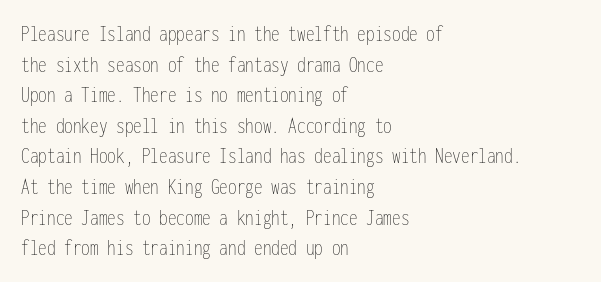
The image shows 23 px text type, upright; set left-aligned, normal line spacing (1.33x), normal letter spacing, not underlined.
